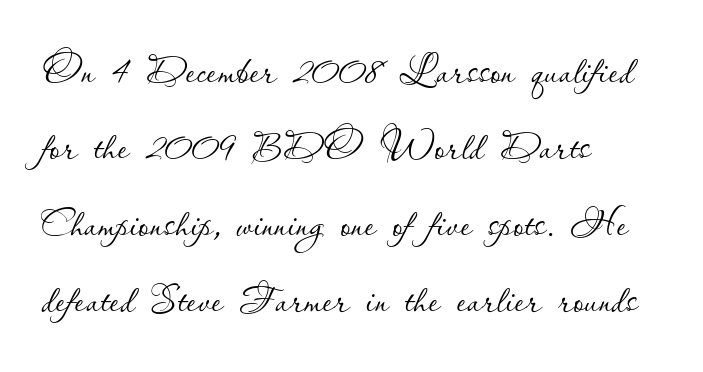
Q: Is the text bold? A: No.
Q: Is the text italic (slanted)? A: Yes.
Q: Is the text underlined? A: No.
Q: How is the paragraph aligned? A: Left-aligned.
Q: Is the spacing between letters normal or unusually wide? A: Normal.
Q: Is the spacing between lines tight, normal or loose? A: Normal.
Q: Width (condensed, normal, or wide)? A: Normal.
Q: Stroke contrast? A: Low.
Q: x-height? A: Small.
Q: Monospaced? A: No.
